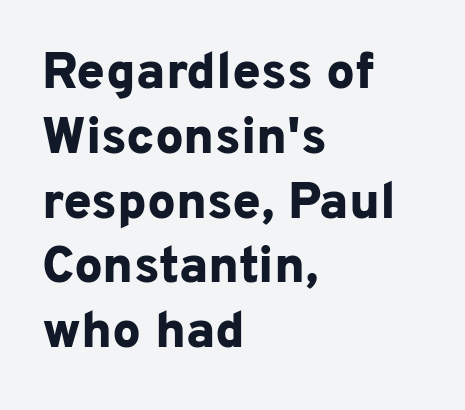
The image shows 51 px bold sans-serif type, upright; set left-aligned, normal line spacing (1.27x), normal letter spacing, not underlined; low stroke contrast and a medium x-height.
